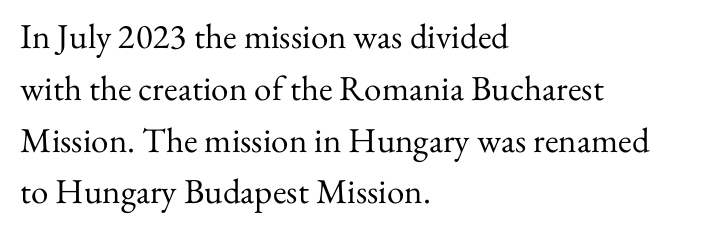
{"serif": "yes", "italic": "no", "bold": "no", "weight": "regular", "width": "normal", "stroke_contrast": "medium", "x_height": "small", "monospaced": "no", "underline": "no", "align": "left", "line_spacing": "normal", "line_spacing_ratio": 1.48, "letter_spacing": "normal", "letter_spacing_em": 0.0, "glyph_px": 35}
